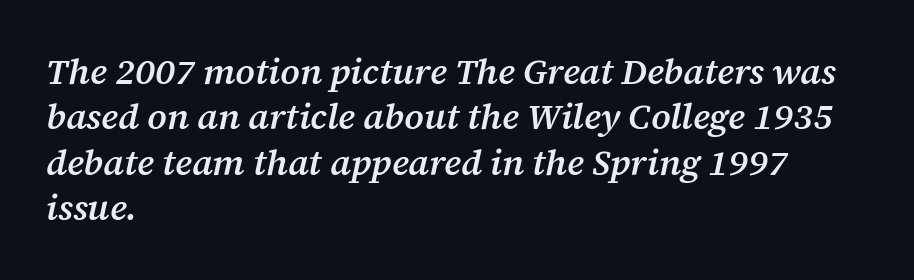
Rows of type keep a routine distance in the vertical direction. The glyphs are unaccompanied by any horizontal stroke below them. How heavy is the stroke? Medium-heavy — a semibold, shy of bold. Here the designer chose a conventional face with non-uniform glyph widths. The lines are quadded left. This is serif lettering, the kind often seen in printed books.
